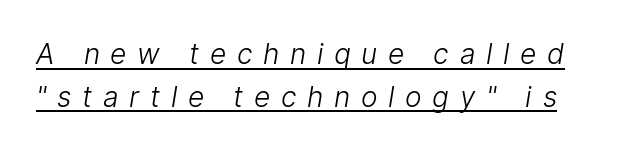
The image shows 28 px light sans-serif type; set normal line spacing (1.52x), unusually wide letter spacing (+0.38 em), underlined; low stroke contrast and a medium x-height.
